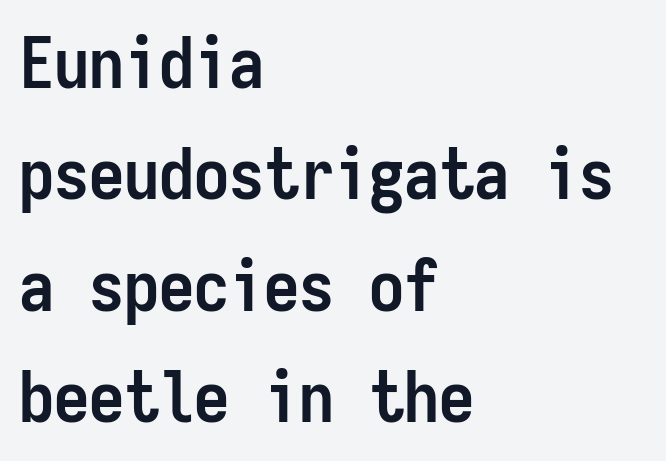
The lettering stays uniformly vertical, giving the passage a roman look. Look at the bottom of the vertical strokes: they stop flat, with no serifs. The face used here is monospaced, like something from a code editor. Bare-footed words on every line. Every letter is thick-stroked: bold, no question.
